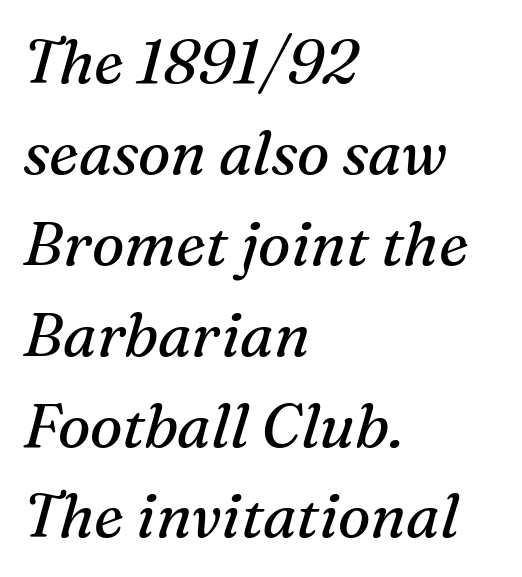
{"serif": "yes", "italic": "yes", "lean": "right", "slant_degrees": 16, "bold": "no", "weight": "regular", "width": "normal", "stroke_contrast": "medium", "x_height": "medium", "monospaced": "no", "underline": "no", "align": "left", "line_spacing": "normal", "line_spacing_ratio": 1.49, "letter_spacing": "normal", "letter_spacing_em": 0.0, "glyph_px": 61}
